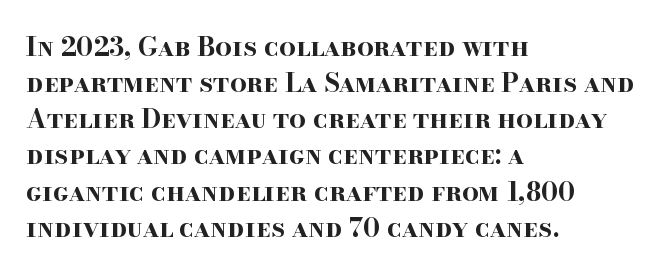
The image shows 26 px bold type, upright; set left-aligned, normal line spacing (1.39x), normal letter spacing, not underlined.
